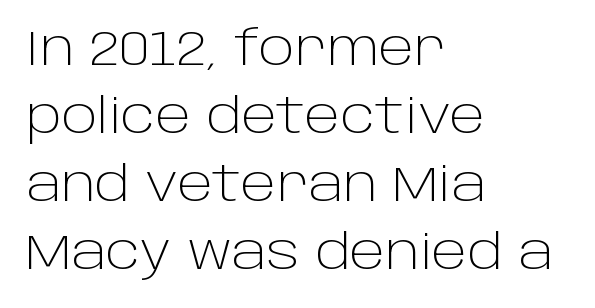
{"serif": "no", "italic": "no", "bold": "no", "weight": "light", "width": "normal", "stroke_contrast": "low", "x_height": "large", "monospaced": "no", "underline": "no", "align": "left", "line_spacing": "normal", "line_spacing_ratio": 1.42, "letter_spacing": "normal", "letter_spacing_em": 0.0, "glyph_px": 48}
